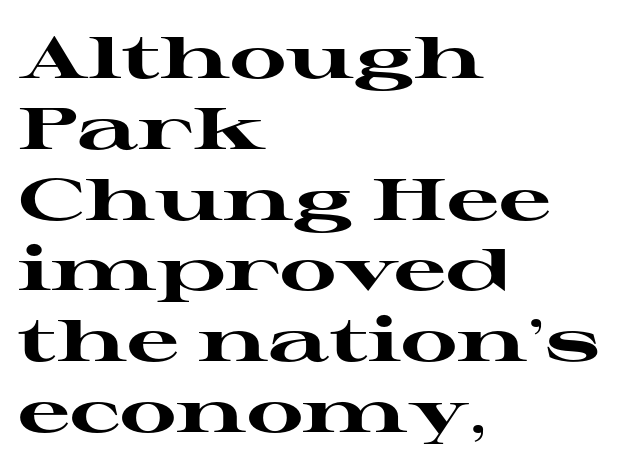
Q: Is the text bold? A: Yes.
Q: Is the text italic (slanted)? A: No, it is upright.
Q: Is the typeface a serif or a sans-serif typeface? A: Serif.
Q: Is the text underlined? A: No.
Q: How is the paragraph aligned? A: Left-aligned.
Q: Is the spacing between letters normal or unusually wide? A: Normal.
Q: Width (condensed, normal, or wide)? A: Wide.
Q: Stroke contrast? A: High.
Q: x-height? A: Medium.
Q: Monospaced? A: No.
